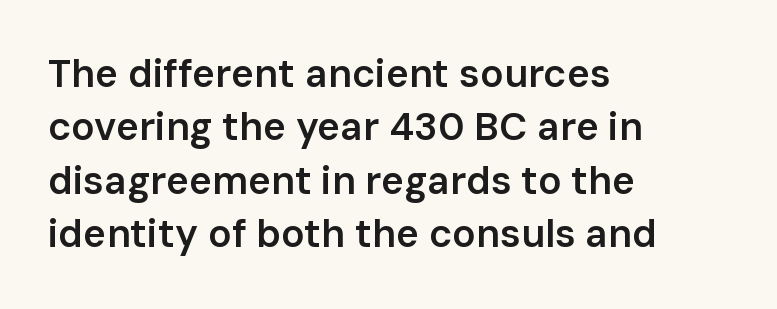
The image shows 39 px semibold sans-serif type, upright; set left-aligned, normal line spacing (1.37x), normal letter spacing, not underlined; low stroke contrast and a medium x-height.
